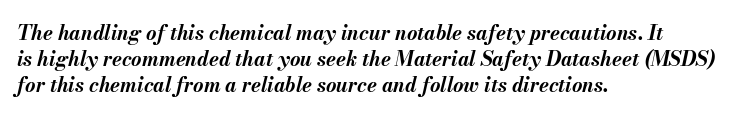
Alignment: flush left. Compared with ordinary roman type, these characters are visibly tilted. The rendering uses a bold face; every stroke is thick and dark. Regular leading. Short note: letters normally spaced.
